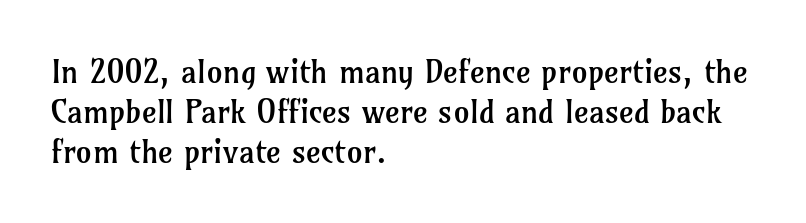
Caption: multi-line text, flush left, ragged right. A serif font was chosen for this passage. Students, observe: this is what conventionally led text looks like. Stems here are at most as thick as an everyday book face. Words appear dense and cohesive because spacing is normal. Glance below the letters and you will spot only blank space.
